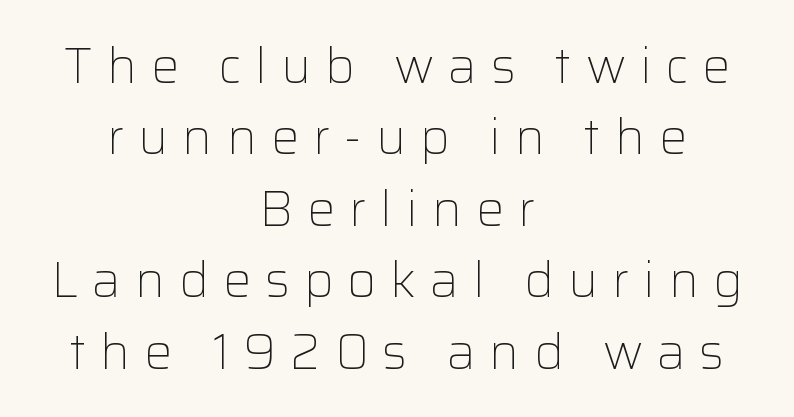
{"serif": "no", "italic": "no", "bold": "no", "weight": "light", "width": "normal", "stroke_contrast": "low", "x_height": "medium", "monospaced": "no", "underline": "no", "align": "center", "line_spacing": "normal", "line_spacing_ratio": 1.43, "letter_spacing": "wide", "letter_spacing_em": 0.28, "glyph_px": 50}
